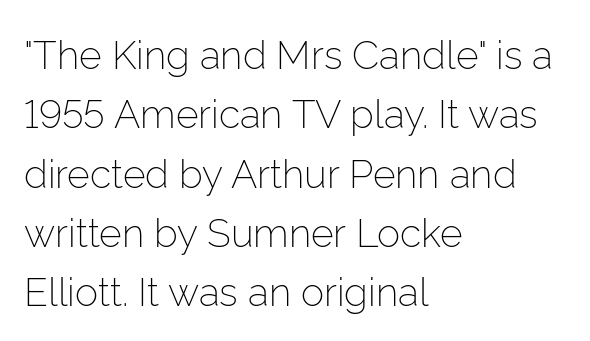
Serif or sans? Sans — the stroke terminals are bare. Does the lettering tilt? It doesn't — this is upright. The strip under each line holds only bare page. The strokes carry an ordinary text weight at most. Words appear dense and cohesive because spacing is normal.
